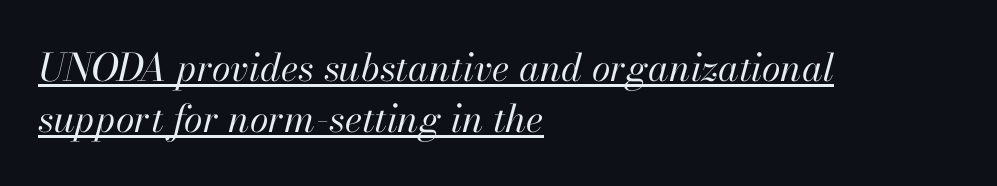
{"italic": "yes", "lean": "right", "slant_degrees": 13, "bold": "no", "weight": "regular", "width": "normal", "stroke_contrast": "high", "x_height": "small", "monospaced": "no", "underline": "yes", "align": "left", "line_spacing": "normal", "line_spacing_ratio": 1.34, "letter_spacing": "normal", "letter_spacing_em": 0.0, "glyph_px": 38}
